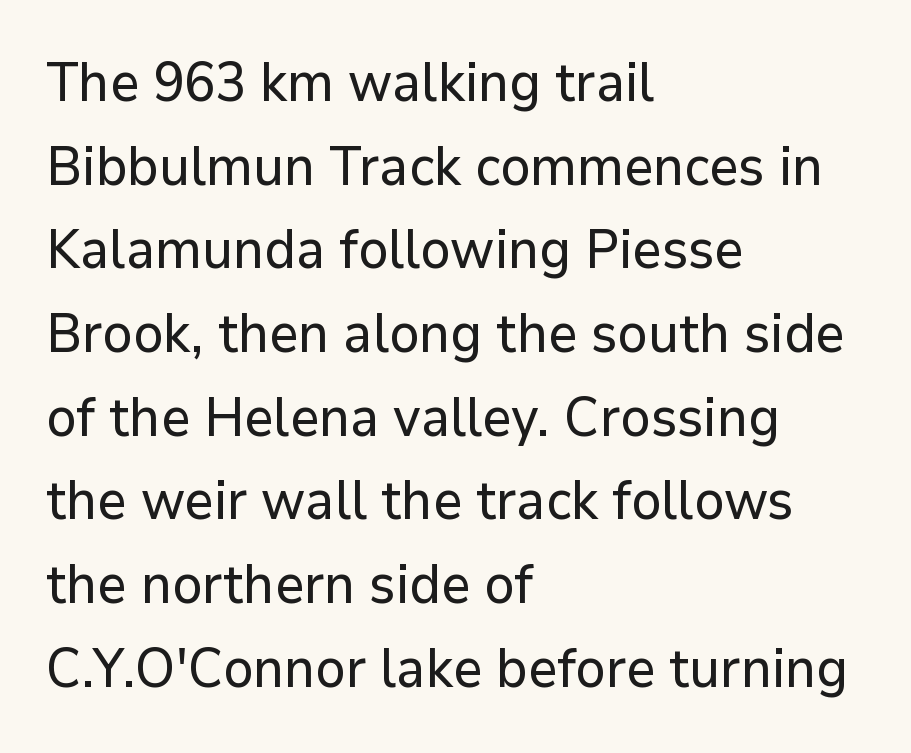
The image shows 54 px sans-serif type, upright; set left-aligned, normal line spacing (1.55x), normal letter spacing, not underlined; low stroke contrast and a medium x-height.
